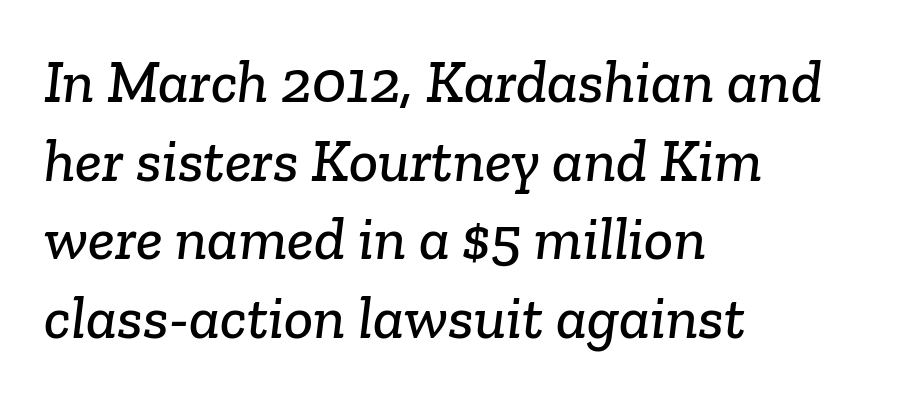
The image shows 61 px serif type; set left-aligned, normal line spacing (1.29x), normal letter spacing, not underlined; low stroke contrast and a medium x-height.
